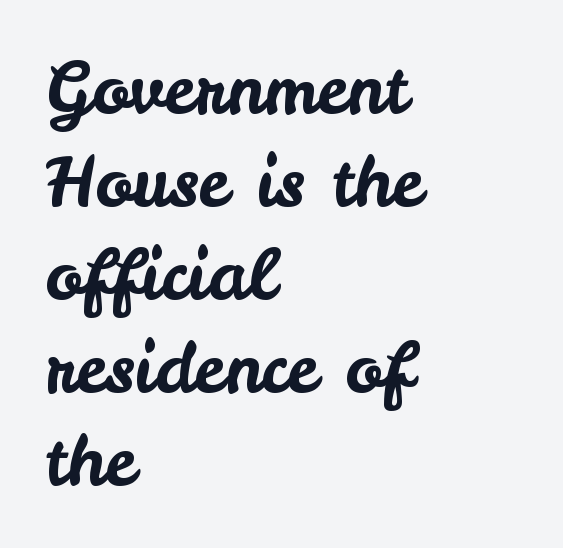
The image shows 70 px sans-serif type; set left-aligned, normal line spacing (1.33x), normal letter spacing, not underlined; low stroke contrast and a small x-height.
